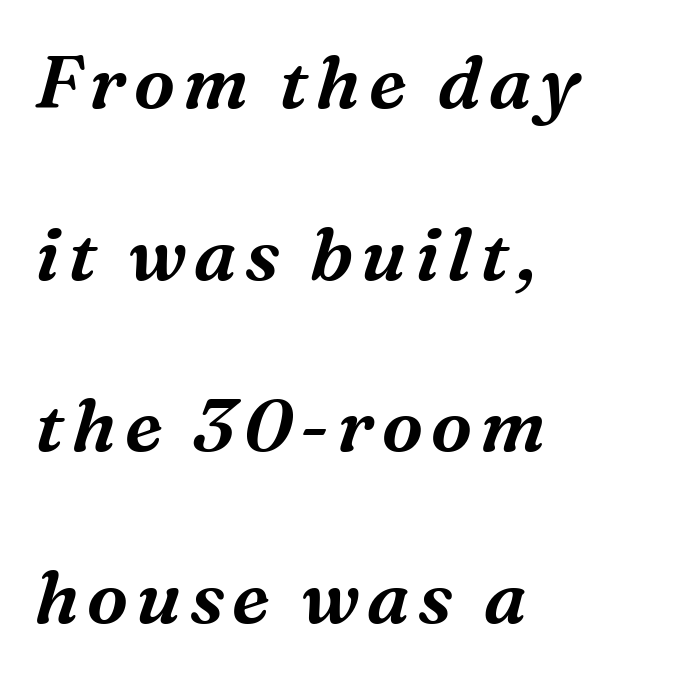
Q: Is the text italic (slanted)? A: Yes, it leans right by about 16 degrees.
Q: Is the typeface a serif or a sans-serif typeface? A: Serif.
Q: Is the text underlined? A: No.
Q: How is the paragraph aligned? A: Left-aligned.
Q: Is the spacing between lines tight, normal or loose? A: Loose.
Q: Width (condensed, normal, or wide)? A: Normal.
Q: Stroke contrast? A: Medium.
Q: x-height? A: Medium.
Q: Monospaced? A: No.
